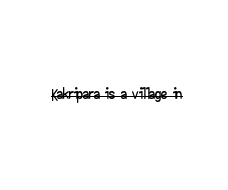
{"italic": "no", "underline": "yes", "letter_spacing": "normal", "letter_spacing_em": 0.0, "glyph_px": 24}
